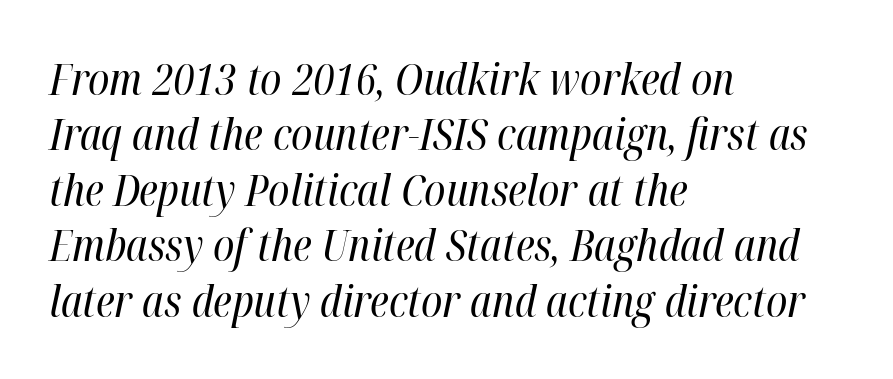
The image shows 43 px regular-weight, condensed type, italic (leaning right); set left-aligned, normal line spacing (1.29x), normal letter spacing, not underlined; high stroke contrast and a medium x-height.
